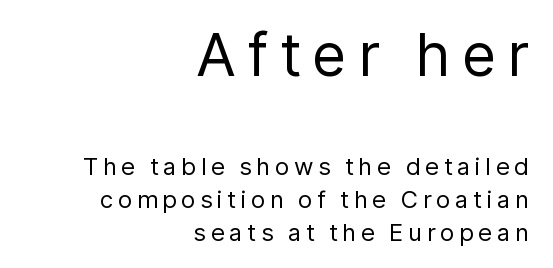
The image shows 59 px regular-weight sans-serif type, upright; set right-aligned, normal line spacing (1.38x), not underlined; the first (top) block is 2.46x larger; low stroke contrast and a medium x-height.
